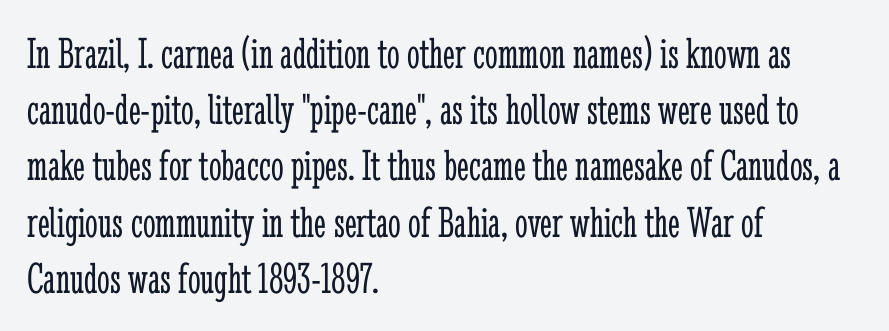
Q: Is the text bold? A: No.
Q: Is the text italic (slanted)? A: No, it is upright.
Q: Is the typeface a serif or a sans-serif typeface? A: Serif.
Q: Is the text underlined? A: No.
Q: How is the paragraph aligned? A: Left-aligned.
Q: Is the spacing between letters normal or unusually wide? A: Normal.
Q: Is the spacing between lines tight, normal or loose? A: Normal.
Q: Width (condensed, normal, or wide)? A: Condensed.
Q: Stroke contrast? A: Low.
Q: x-height? A: Medium.
Q: Monospaced? A: No.
